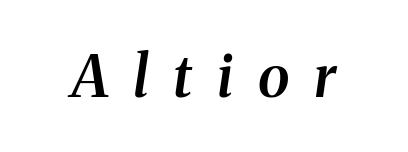
The image shows 58 px semibold serif type, italic (leaning right); set unusually wide letter spacing (+0.43 em), not underlined; medium stroke contrast and a medium x-height.
